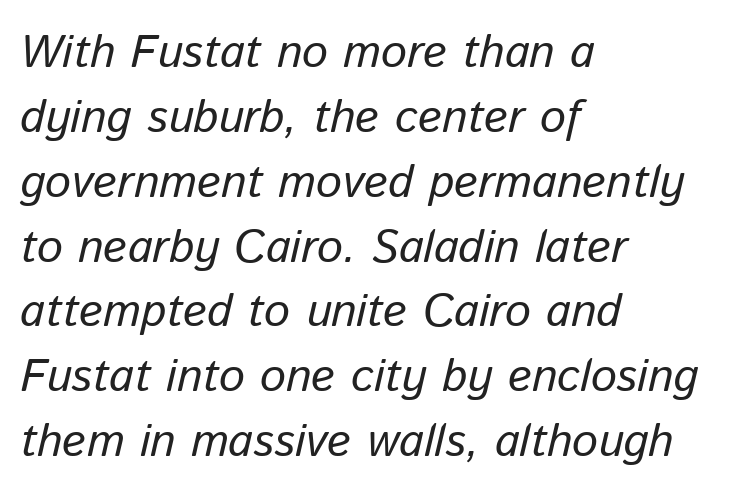
How would I describe the line gaps? Plain and ordinary. Quick note: underline off. The rendering uses natural spacing where letterforms have individual widths. Every character sits at an angle, as italics do. Notice how the passage keeps a crisp vertical edge on the left only. Compared with a typical body face, this is equally light or lighter still.
